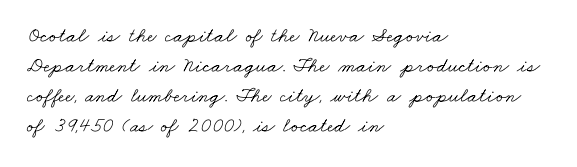
Has an underline been added? It has not. The face looks like a standard text weight, possibly lighter. The designer left line spacing at the default. Letter spacing: default.
